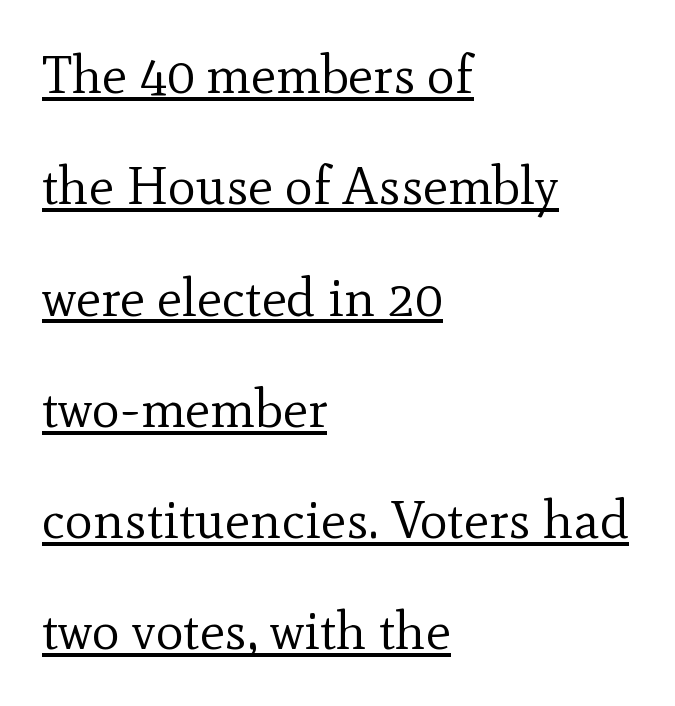
The image shows 53 px regular-weight serif type, upright; set left-aligned, loose line spacing (2.1x), normal letter spacing, underlined; a small x-height.
